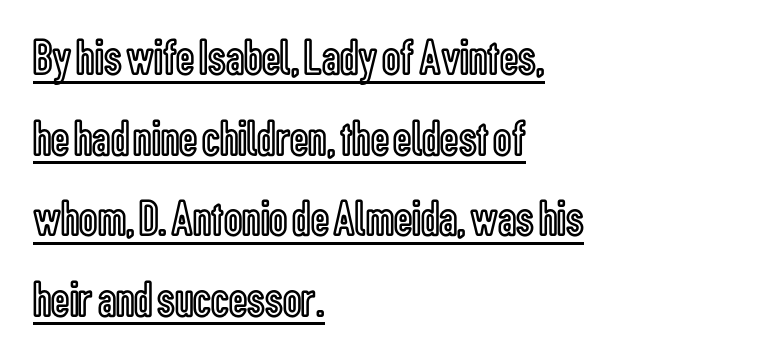
The image shows 51 px condensed type, upright; set left-aligned, normal line spacing (1.58x), normal letter spacing, underlined; a medium x-height.
